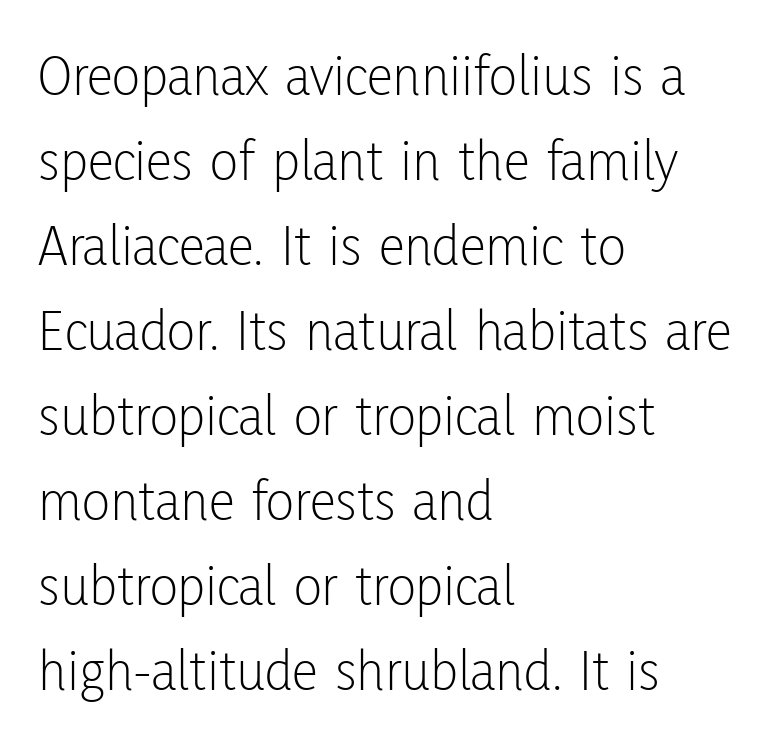
Layout note: lines flush left. The font sits on the lighter half of the weight spectrum, regular included. Has an underline been added? It has not. Normally led — the rows are evenly, conventionally spaced.
